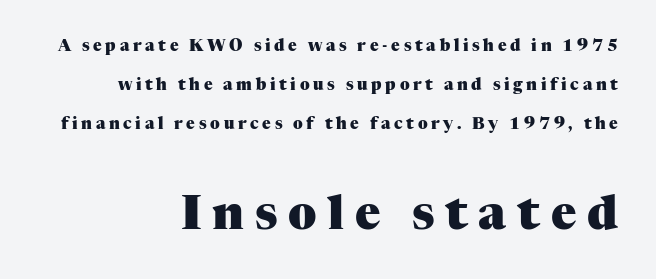
The image shows 47 px heavy serif type, upright; set right-aligned, loose line spacing (2.43x), unusually wide letter spacing (+0.23 em), not underlined; the second (bottom) block is 2.94x larger; medium stroke contrast and a medium x-height.
